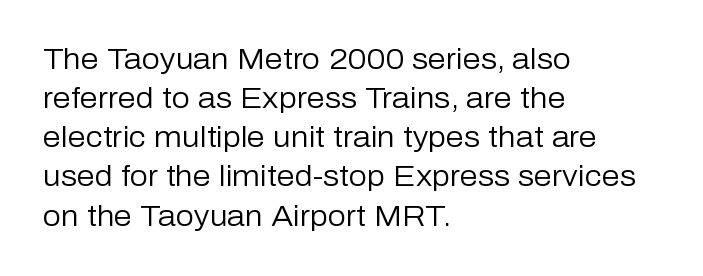
{"serif": "no", "italic": "no", "bold": "no", "weight": "regular", "width": "normal", "stroke_contrast": "low", "x_height": "medium", "monospaced": "no", "underline": "no", "align": "left", "line_spacing": "normal", "line_spacing_ratio": 1.35, "letter_spacing": "normal", "letter_spacing_em": 0.0, "glyph_px": 29}
